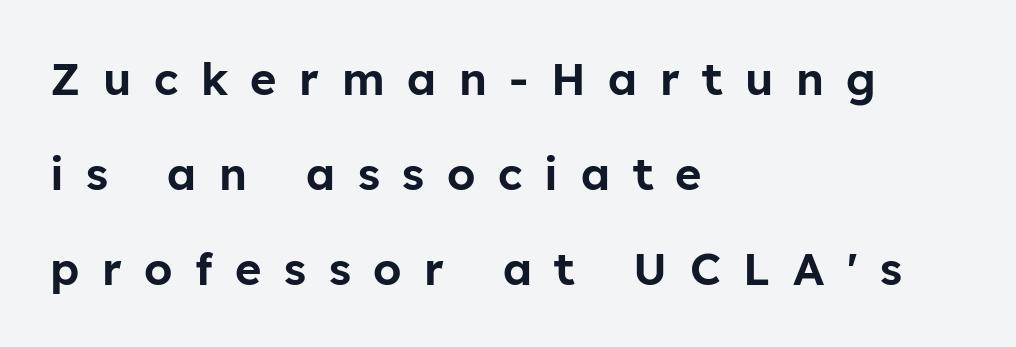
Q: Is the text italic (slanted)? A: No, it is upright.
Q: Is the typeface a serif or a sans-serif typeface? A: Sans-serif.
Q: Is the text underlined? A: No.
Q: How is the paragraph aligned? A: Left-aligned.
Q: Is the spacing between letters normal or unusually wide? A: Unusually wide.
Q: Is the spacing between lines tight, normal or loose? A: Loose.
Q: Width (condensed, normal, or wide)? A: Normal.
Q: Stroke contrast? A: Low.
Q: x-height? A: Medium.
Q: Monospaced? A: No.
